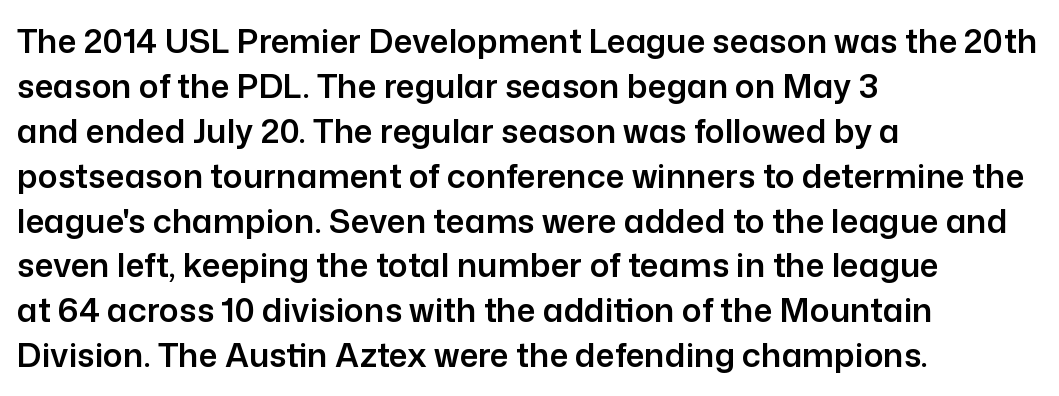
The image shows 33 px sans-serif type, upright; set left-aligned, normal line spacing (1.36x), normal letter spacing, not underlined; low stroke contrast and a medium x-height.
